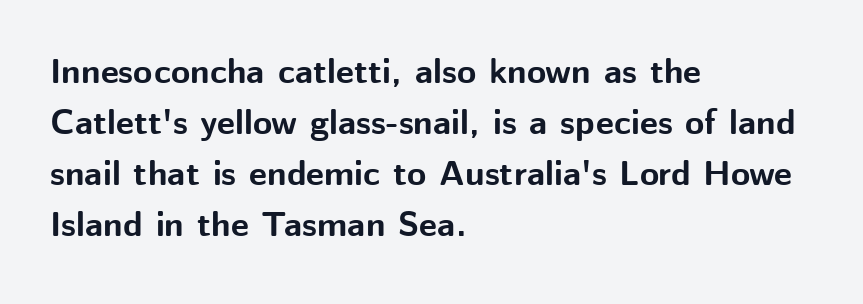
Q: Is the text bold? A: Yes.
Q: Is the text italic (slanted)? A: No, it is upright.
Q: Is the typeface a serif or a sans-serif typeface? A: Sans-serif.
Q: Is the text underlined? A: No.
Q: How is the paragraph aligned? A: Left-aligned.
Q: Is the spacing between letters normal or unusually wide? A: Normal.
Q: Is the spacing between lines tight, normal or loose? A: Normal.
Q: Width (condensed, normal, or wide)? A: Normal.
Q: Stroke contrast? A: Medium.
Q: x-height? A: Medium.
Q: Monospaced? A: No.
